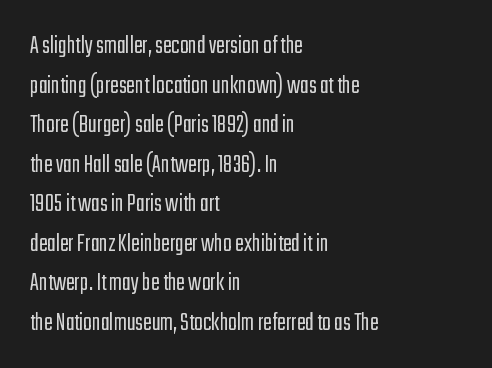
The block of text has a typical density, with ordinary space between rows. The line texture is even and compact thanks to regular tracking. Nothing heavy about these letters — not bold at all. Which margin do the lines hug? The left one — the right edge is uneven.
